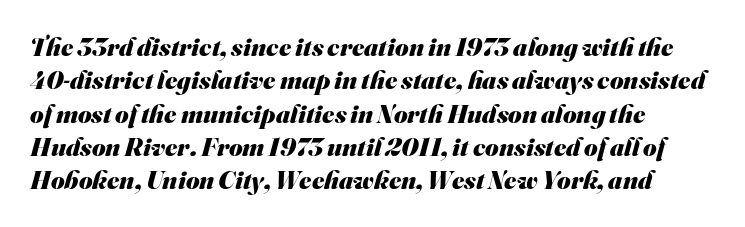
Short note: letters normally spaced. Just letters on the line, the space beneath them empty. Evenly set lines give the paragraph a standard silhouette. Thick stems and heavy bowls — unmistakably bold.
